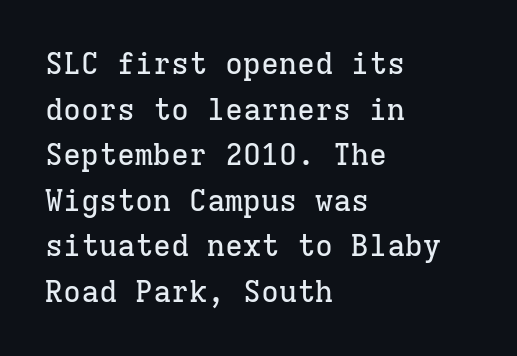
Q: Is the text italic (slanted)? A: No, it is upright.
Q: Is the typeface a serif or a sans-serif typeface? A: Serif.
Q: Is the text underlined? A: No.
Q: How is the paragraph aligned? A: Left-aligned.
Q: Is the spacing between letters normal or unusually wide? A: Normal.
Q: Is the spacing between lines tight, normal or loose? A: Normal.
Q: Width (condensed, normal, or wide)? A: Normal.
Q: Stroke contrast? A: Low.
Q: x-height? A: Medium.
Q: Monospaced? A: Yes.
